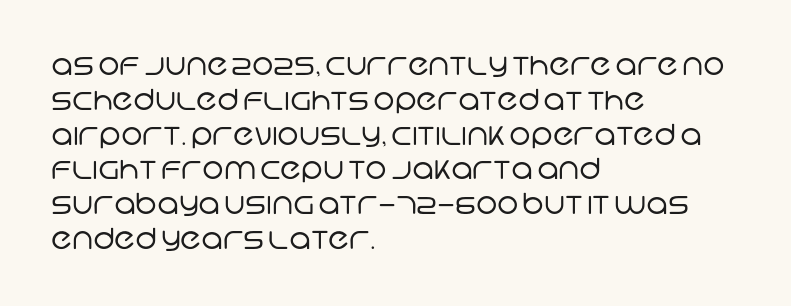
The image shows 29 px regular-weight sans-serif type; set left-aligned, line spacing 1.2x, normal letter spacing, not underlined; low stroke contrast and a large x-height.
